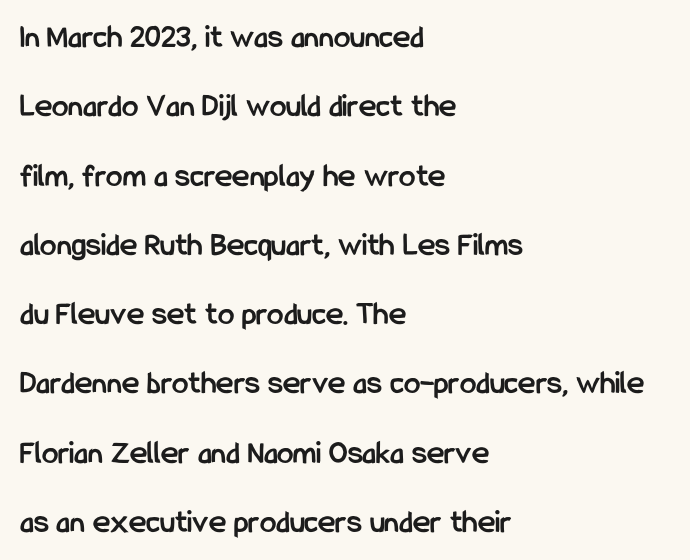
The image shows 33 px semibold, condensed sans-serif type, upright; set left-aligned, loose line spacing (2.1x), normal letter spacing, not underlined; low stroke contrast and a medium x-height.
